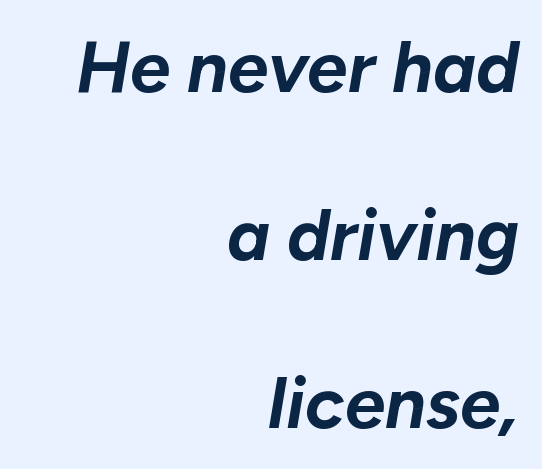
{"italic": "yes", "lean": "right", "slant_degrees": 10, "bold": "yes", "weight": "bold", "width": "normal", "stroke_contrast": "low", "x_height": "medium", "monospaced": "no", "underline": "no", "align": "right", "line_spacing": "loose", "line_spacing_ratio": 2.33, "letter_spacing": "normal", "letter_spacing_em": 0.0, "glyph_px": 72}
